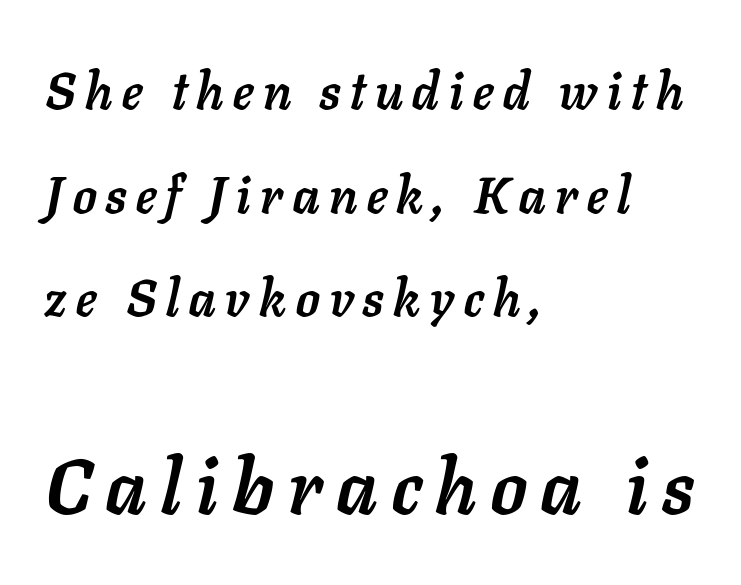
The image shows 77 px semibold type, italic (leaning right); set left-aligned, loose line spacing (2.03x), not underlined; the second (bottom) block is 1.51x larger; low stroke contrast and a medium x-height.
